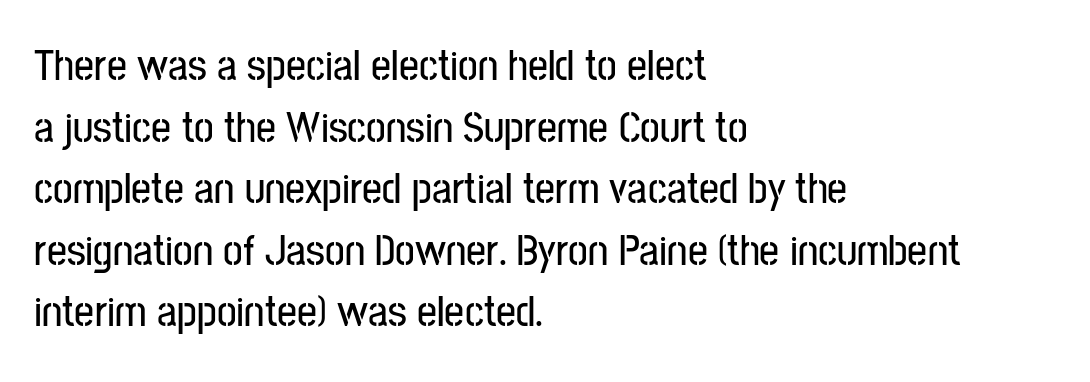
Each line starts at the same left margin while the right side varies. Characters remain perfectly vertical along every line. You could not count columns in this text — the font is proportionally spaced. These lines sit exactly where default settings would place them. A sans-serif font was chosen for this passage.
